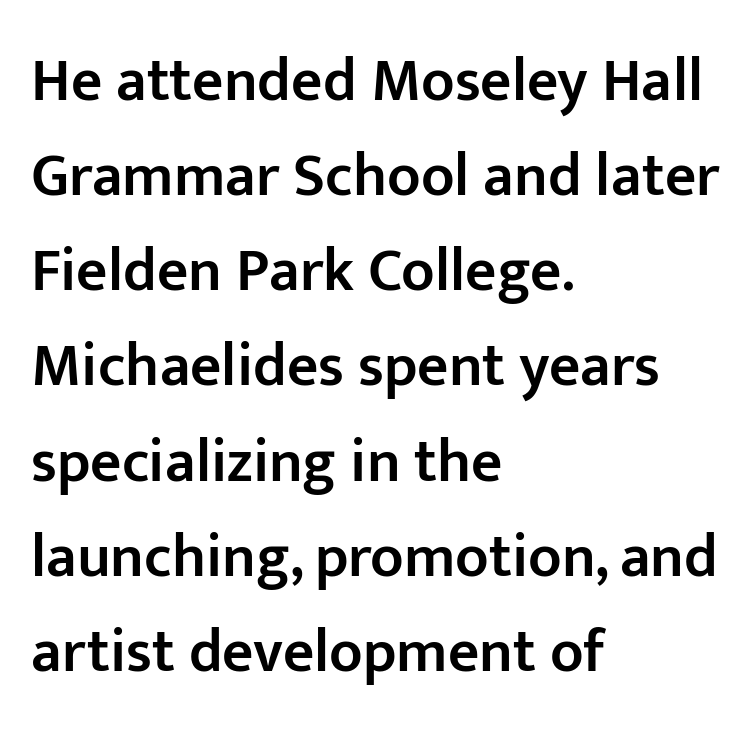
{"serif": "no", "italic": "no", "bold": "semi", "weight": "semibold", "width": "normal", "stroke_contrast": "low", "x_height": "medium", "monospaced": "no", "underline": "no", "align": "left", "line_spacing": "normal", "line_spacing_ratio": 1.56, "letter_spacing": "normal", "letter_spacing_em": 0.0, "glyph_px": 61}
